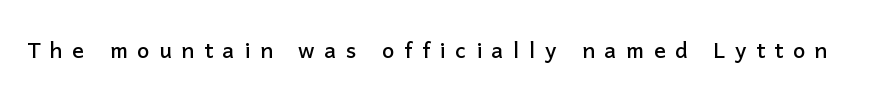
Q: Is the text italic (slanted)? A: No, it is upright.
Q: Is the typeface a serif or a sans-serif typeface? A: Sans-serif.
Q: Is the text underlined? A: No.
Q: Is the spacing between letters normal or unusually wide? A: Unusually wide.
Q: Width (condensed, normal, or wide)? A: Normal.
Q: Stroke contrast? A: Low.
Q: x-height? A: Medium.
Q: Monospaced? A: No.
